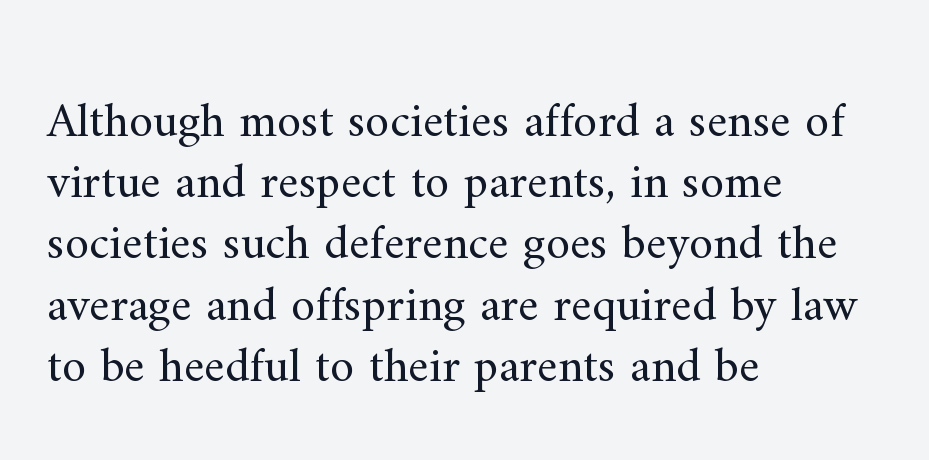
Q: Is the text bold? A: No.
Q: Is the text italic (slanted)? A: No, it is upright.
Q: Is the typeface a serif or a sans-serif typeface? A: Serif.
Q: Is the text underlined? A: No.
Q: How is the paragraph aligned? A: Left-aligned.
Q: Is the spacing between letters normal or unusually wide? A: Normal.
Q: Is the spacing between lines tight, normal or loose? A: Normal.
Q: Width (condensed, normal, or wide)? A: Normal.
Q: Stroke contrast? A: Medium.
Q: x-height? A: Small.
Q: Monospaced? A: No.
